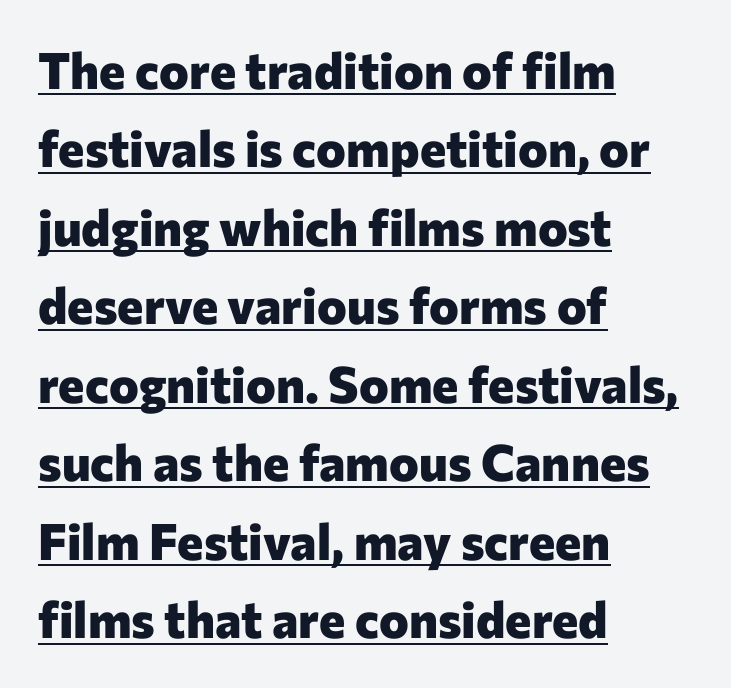
{"serif": "no", "italic": "no", "bold": "yes", "weight": "heavy", "width": "normal", "stroke_contrast": "low", "x_height": "medium", "monospaced": "no", "underline": "yes", "align": "left", "line_spacing": "normal", "line_spacing_ratio": 1.57, "letter_spacing": "normal", "letter_spacing_em": 0.0, "glyph_px": 50}
